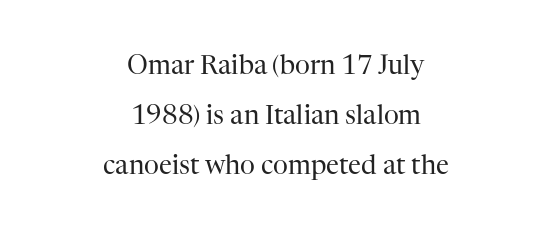
{"italic": "no", "bold": "no", "underline": "no", "align": "center", "line_spacing": "loose", "line_spacing_ratio": 1.92, "letter_spacing": "normal", "letter_spacing_em": 0.0, "glyph_px": 26}
